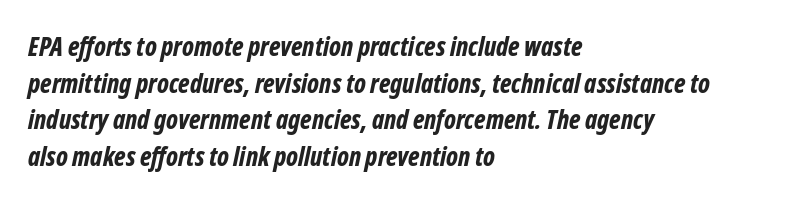
Set as a true bold cut, around the 700 mark. The words here are not underlined. Words appear dense and cohesive because spacing is normal. Is the block centered? No — it sits flush against the left margin. The specimen reads as italic at a glance. Vertical spacing — default.
